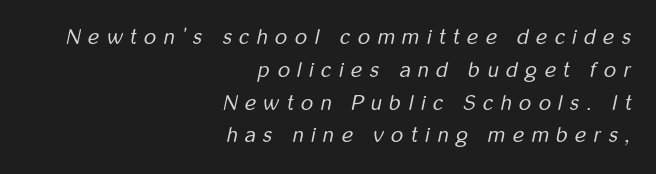
Typeset ragged left — the right edge is the straight one. The font is comparable to plain body text, perhaps lighter. There's an unmistakable incline to the writing here. Successive baselines arrive at the customary interval. In terms of letterspacing, this is a distinctly airy, spread setting.
